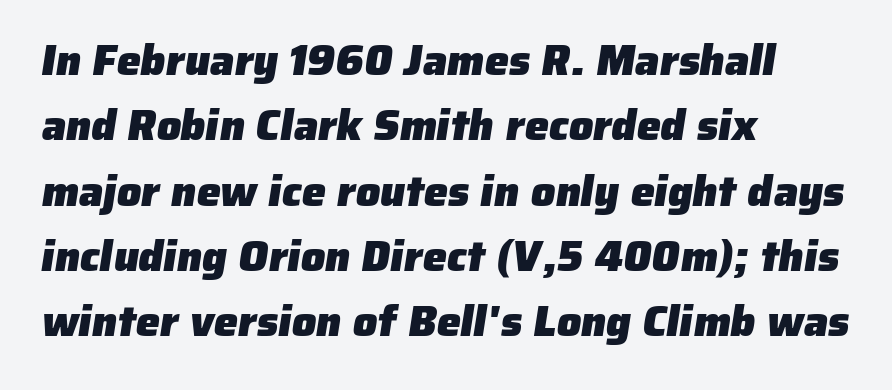
Q: Is the text bold? A: Yes.
Q: Is the typeface a serif or a sans-serif typeface? A: Sans-serif.
Q: Is the text underlined? A: No.
Q: How is the paragraph aligned? A: Left-aligned.
Q: Is the spacing between letters normal or unusually wide? A: Normal.
Q: Is the spacing between lines tight, normal or loose? A: Normal.
Q: Width (condensed, normal, or wide)? A: Normal.
Q: Stroke contrast? A: Low.
Q: x-height? A: Medium.
Q: Monospaced? A: No.
